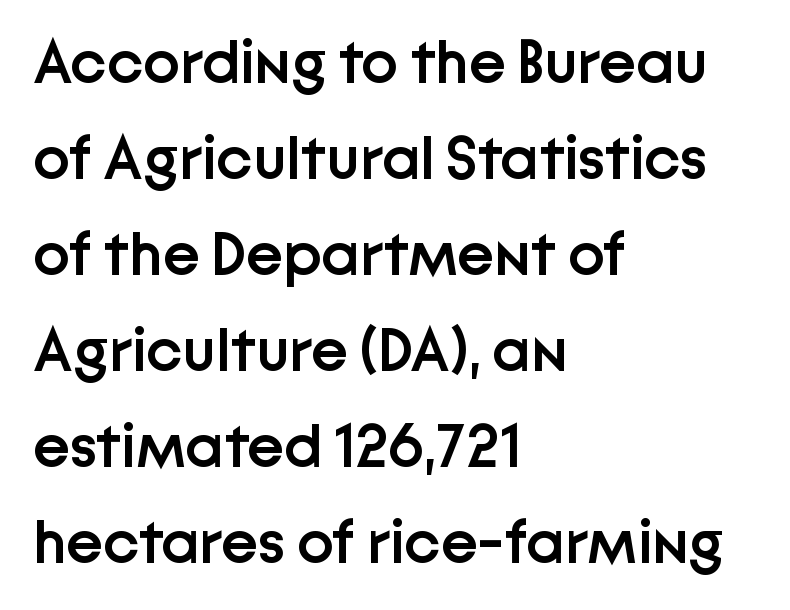
The image shows 62 px semibold sans-serif type, upright; set left-aligned, normal line spacing (1.55x), normal letter spacing, not underlined; low stroke contrast and a medium x-height.
